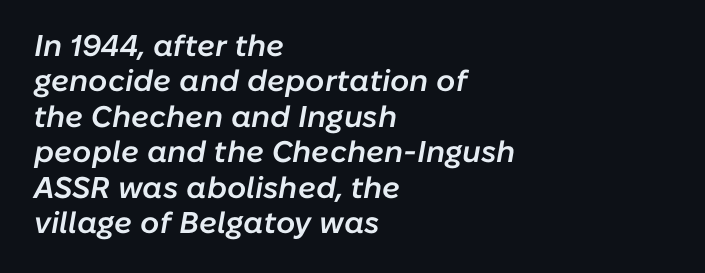
The image shows 30 px semibold type, italic (leaning right); set left-aligned, line spacing 1.18x, normal letter spacing, not underlined; low stroke contrast and a medium x-height.
